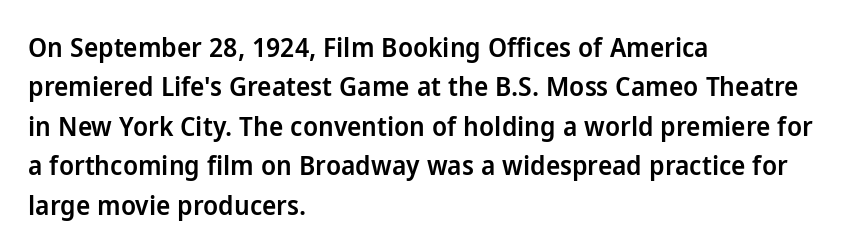
{"italic": "no", "bold": "semi", "underline": "no", "align": "left", "line_spacing": "normal", "line_spacing_ratio": 1.46, "letter_spacing": "normal", "letter_spacing_em": 0.0, "glyph_px": 27}
